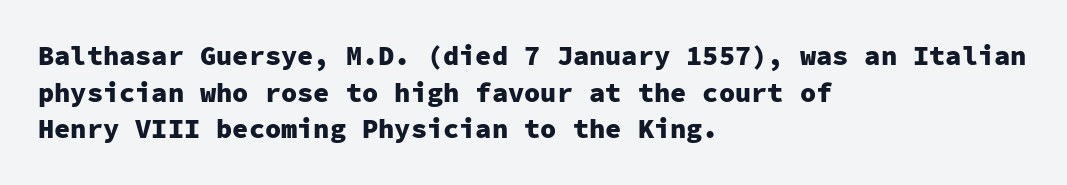
Q: Is the text bold? A: Yes.
Q: Is the text italic (slanted)? A: No, it is upright.
Q: Is the text underlined? A: No.
Q: How is the paragraph aligned? A: Left-aligned.
Q: Is the spacing between letters normal or unusually wide? A: Normal.
Q: Is the spacing between lines tight, normal or loose? A: Normal.
